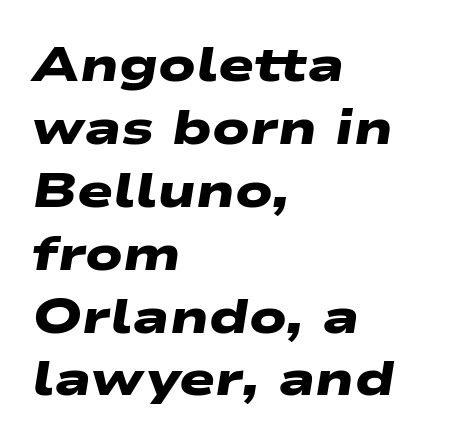
Q: Is the text bold? A: Yes.
Q: Is the typeface a serif or a sans-serif typeface? A: Sans-serif.
Q: Is the text underlined? A: No.
Q: How is the paragraph aligned? A: Left-aligned.
Q: Is the spacing between letters normal or unusually wide? A: Normal.
Q: Is the spacing between lines tight, normal or loose? A: Normal.
Q: Width (condensed, normal, or wide)? A: Wide.
Q: Stroke contrast? A: Low.
Q: x-height? A: Medium.
Q: Monospaced? A: No.
